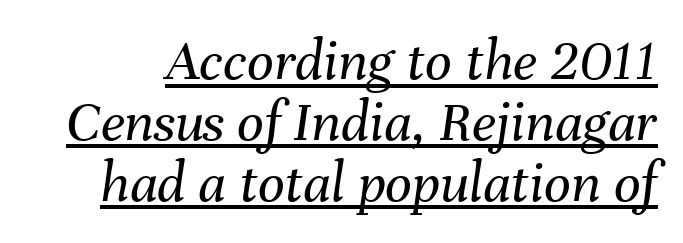
A quiet, ordinary-to-light weight characterises the typeface. Descenders here cross a horizontal rule under the line. Quick note: italic. Each new line begins almost immediately beneath the previous one. You could not count columns in this text — the font is proportionally spaced.
